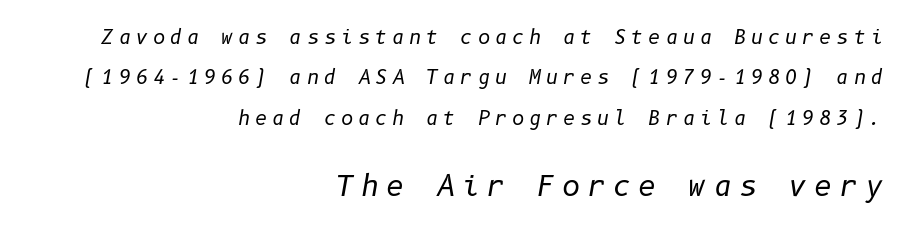
{"italic": "yes", "lean": "right", "slant_degrees": 10, "bold": "no", "weight": "regular", "width": "normal", "stroke_contrast": "low", "x_height": "medium", "underline": "no", "align": "right", "line_spacing": "loose", "line_spacing_ratio": 2.12, "letter_spacing": "wide", "letter_spacing_em": 0.25, "larger_block": "second", "size_ratio": 1.47, "glyph_px": 28}
